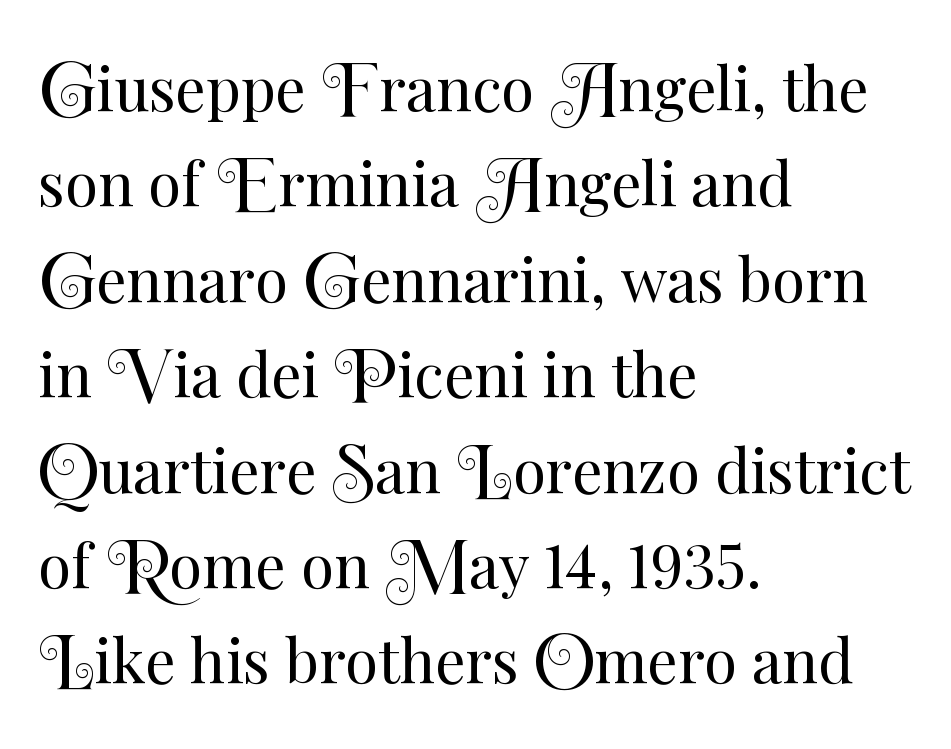
Q: Is the text bold? A: No.
Q: Is the text italic (slanted)? A: No, it is upright.
Q: Is the text underlined? A: No.
Q: How is the paragraph aligned? A: Left-aligned.
Q: Is the spacing between letters normal or unusually wide? A: Normal.
Q: Is the spacing between lines tight, normal or loose? A: Normal.
Q: Width (condensed, normal, or wide)? A: Normal.
Q: Stroke contrast? A: Medium.
Q: x-height? A: Small.
Q: Monospaced? A: No.
